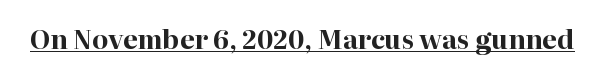
Q: Is the text bold? A: Yes.
Q: Is the text italic (slanted)? A: No, it is upright.
Q: Is the text underlined? A: Yes.
Q: Is the spacing between letters normal or unusually wide? A: Normal.
